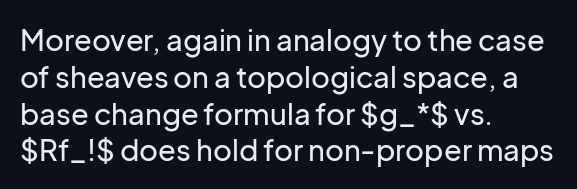
{"serif": "no", "italic": "no", "width": "normal", "stroke_contrast": "low", "x_height": "medium", "monospaced": "no", "underline": "no", "align": "left", "line_spacing": "normal", "line_spacing_ratio": 1.27, "letter_spacing": "normal", "letter_spacing_em": 0.0, "glyph_px": 29}
